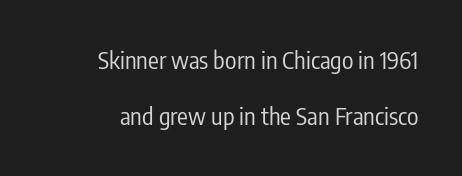
Stems here are at most as thick as an everyday book face. Words float on clear page, feet unadorned. Widely set lines give the paragraph a tall, airy silhouette. What stands out about the letter spacing? Nothing — it is the standard amount.
